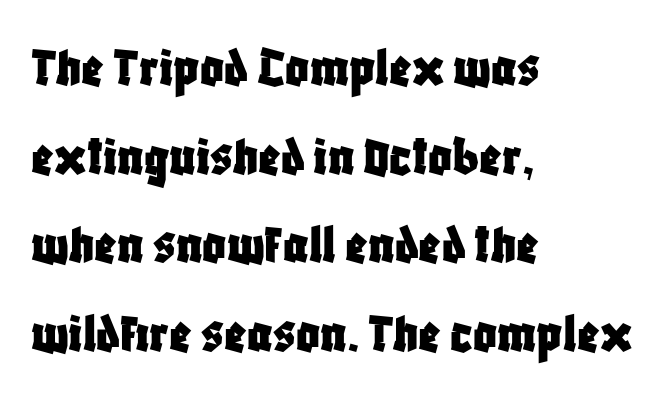
The image shows 58 px condensed sans-serif type, upright; set left-aligned, normal line spacing (1.53x), normal letter spacing, not underlined; low stroke contrast and a large x-height.
